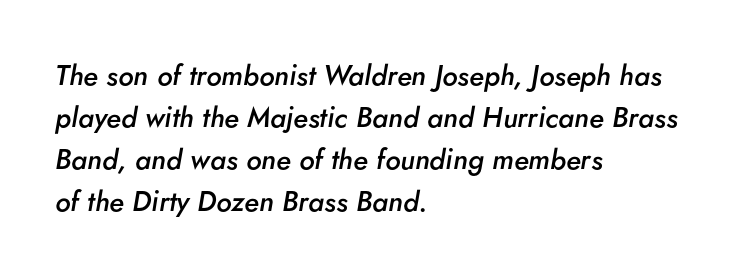
{"italic": "yes", "lean": "right", "slant_degrees": 5, "bold": "semi", "weight": "semibold", "width": "normal", "stroke_contrast": "low", "x_height": "small", "monospaced": "no", "underline": "no", "align": "left", "line_spacing": "normal", "line_spacing_ratio": 1.5, "letter_spacing": "normal", "letter_spacing_em": 0.0, "glyph_px": 28}
